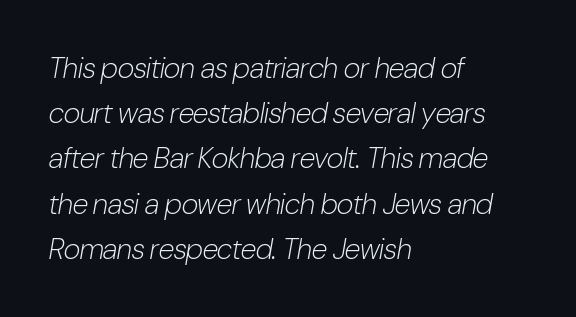
The image shows 29 px light, condensed type, italic (leaning right); set left-aligned, normal line spacing (1.56x), normal letter spacing, not underlined; low stroke contrast and a medium x-height.
